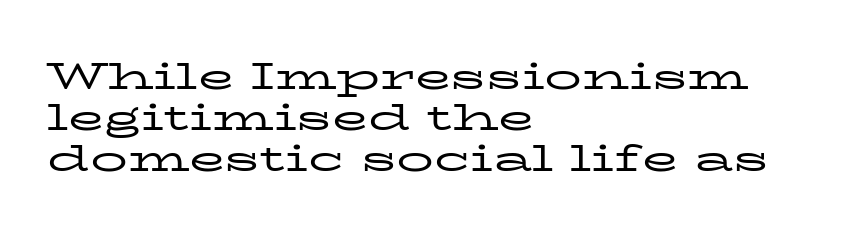
The block of text is dense from top to bottom, with scant space between rows. You could not count columns in this text — the font is proportionally spaced. Leftover space on each line is placed entirely after the last word. Regarding serifs, this sample has them. The specimen reads as upright at a glance.
